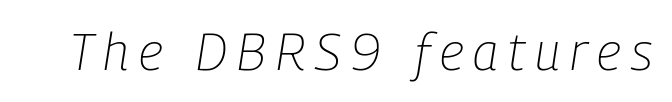
The image shows 51 px light, condensed type, italic (leaning right); set unusually wide letter spacing (+0.2 em), not underlined; low stroke contrast and a medium x-height.
